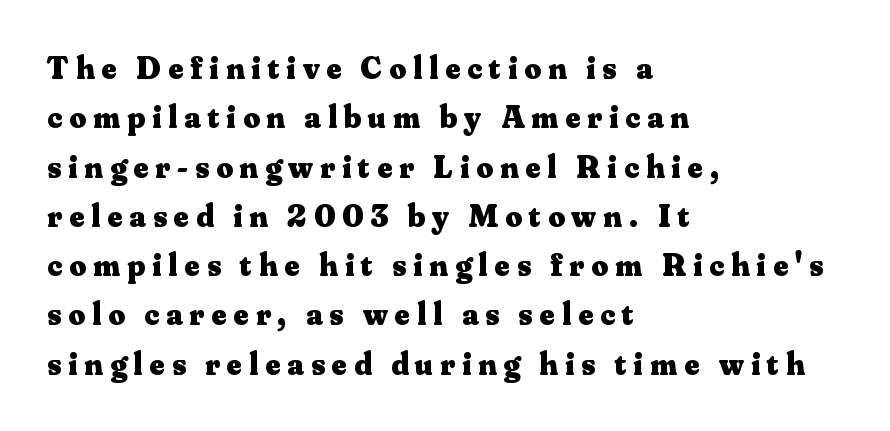
{"serif": "yes", "italic": "no", "bold": "yes", "weight": "heavy", "width": "normal", "stroke_contrast": "medium", "x_height": "small", "monospaced": "no", "underline": "no", "align": "left", "line_spacing": "normal", "line_spacing_ratio": 1.54, "letter_spacing": "wide", "letter_spacing_em": 0.22, "glyph_px": 32}
